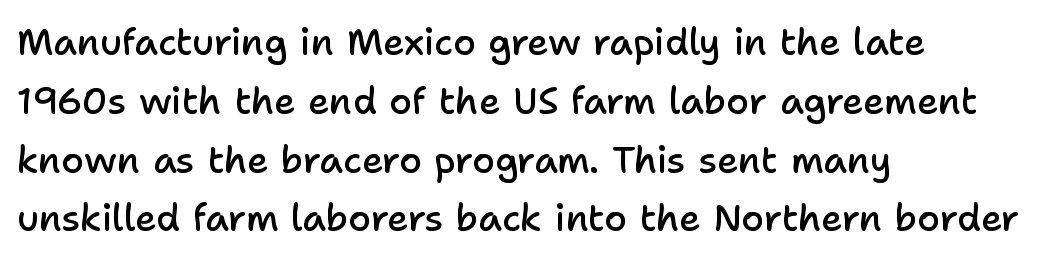
Observe the ordinary spacing: letters are neighbours, not strangers. Line beginnings align vertically; line endings do not. Only glyphs here, with clear space below each row. A roman cut, with each character standing at attention. The designer went with a sans here, leaving each stem footless. Horizontal bands of white between lines are of average thickness.
